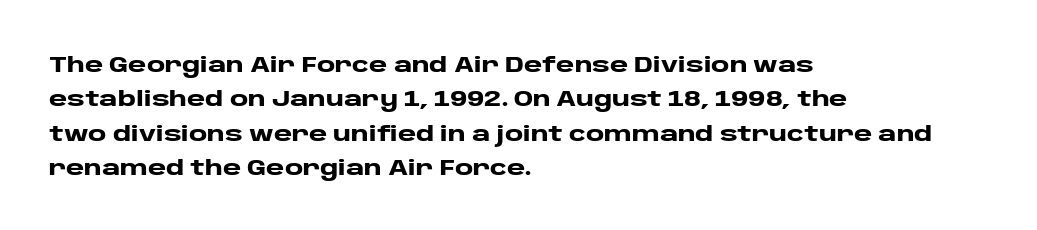
Upright lettering throughout. Just letters on the line, the space beneath them empty. The vertical gap from one line to the next is medium. Strong, thick strokes mark this as bold type. Short and long lines alike share a common starting point at left.
